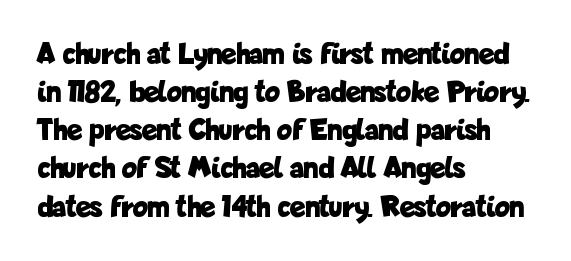
{"serif": "no", "italic": "no", "bold": "yes", "weight": "bold", "width": "condensed", "stroke_contrast": "low", "x_height": "medium", "monospaced": "no", "underline": "no", "align": "left", "line_spacing_ratio": 1.23, "letter_spacing": "normal", "letter_spacing_em": 0.0, "glyph_px": 31}
